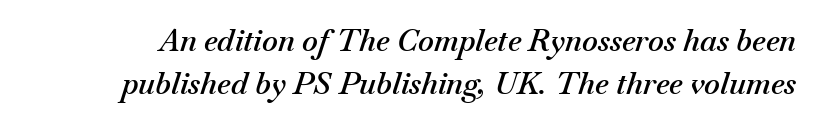
The image shows 30 px semibold type, italic (leaning right); set normal line spacing (1.45x), normal letter spacing, not underlined; medium stroke contrast and a small x-height.
